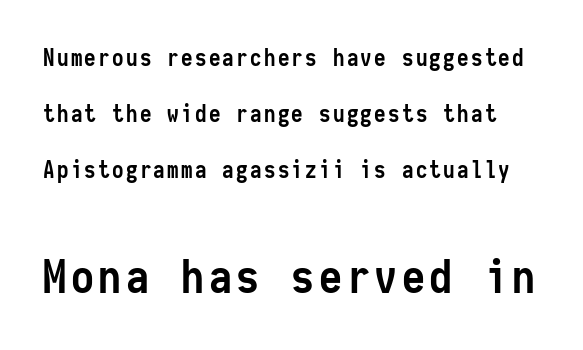
Just letters on the line, the space beneath them empty. Does the type have serifs? No, each stem ends abruptly. Weight: bold. Compared with typical paragraphs, the rows here are farther apart.
